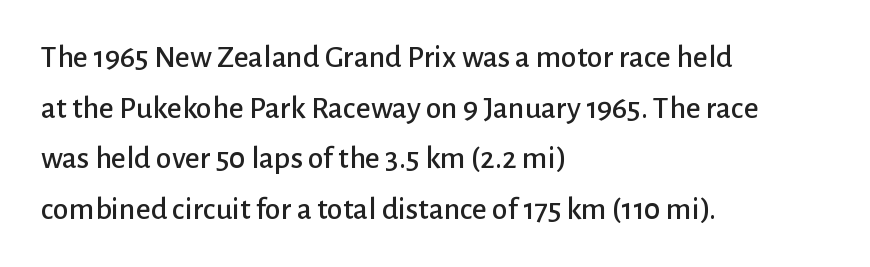
Q: Is the text italic (slanted)? A: No, it is upright.
Q: Is the typeface a serif or a sans-serif typeface? A: Sans-serif.
Q: Is the text underlined? A: No.
Q: How is the paragraph aligned? A: Left-aligned.
Q: Is the spacing between letters normal or unusually wide? A: Normal.
Q: Is the spacing between lines tight, normal or loose? A: Normal.
Q: Width (condensed, normal, or wide)? A: Normal.
Q: Stroke contrast? A: Low.
Q: x-height? A: Medium.
Q: Monospaced? A: No.
